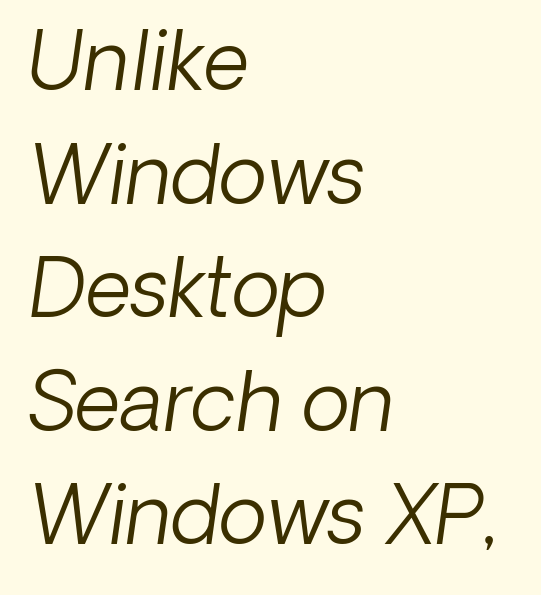
{"italic": "yes", "lean": "right", "slant_degrees": 8, "bold": "no", "weight": "light", "width": "normal", "stroke_contrast": "low", "x_height": "medium", "monospaced": "no", "underline": "no", "align": "left", "line_spacing": "normal", "line_spacing_ratio": 1.42, "letter_spacing": "normal", "letter_spacing_em": 0.0, "glyph_px": 80}
